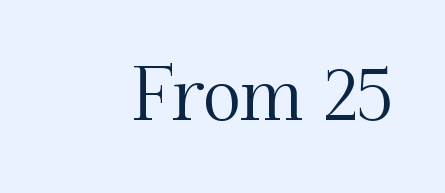
Underlining? Definitely not there. The font family rendered here belongs to the serif group. Standard letterfit; no display-style spreading of the glyphs. A typesetter would call this proportional, since set widths differ per character. Quick note: not italic, upright.
